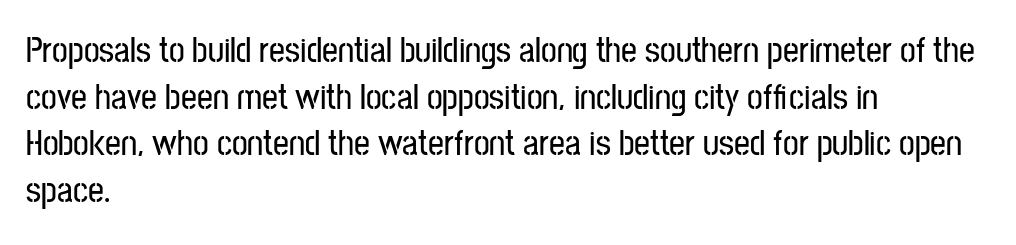
{"serif": "no", "italic": "no", "width": "condensed", "stroke_contrast": "low", "x_height": "medium", "monospaced": "no", "underline": "no", "align": "left", "line_spacing": "normal", "line_spacing_ratio": 1.33, "letter_spacing": "normal", "letter_spacing_em": 0.0, "glyph_px": 35}
